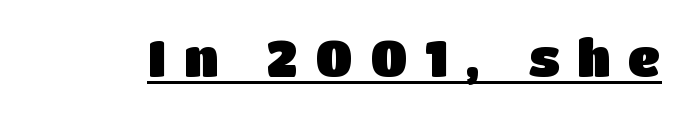
Observe the absence of serifs on each vertical stroke in this sample. These lines have a slow, spaced-out rhythm from letter to letter. Quick note: not italic, upright. Caption: lettering with a line underneath. Think of a printed novel: that variable character pitch is what you see here.
